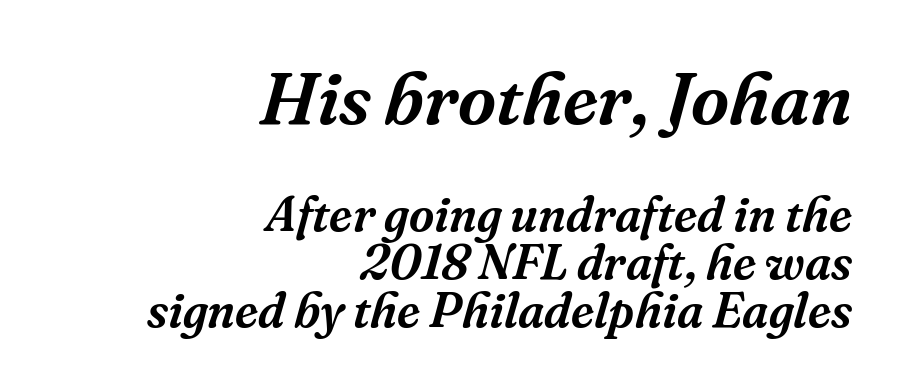
The image shows 74 px serif type, italic (leaning right); set right-aligned, tight line spacing (0.98x), normal letter spacing, not underlined; the first (top) block is 1.51x larger; medium stroke contrast and a medium x-height.
